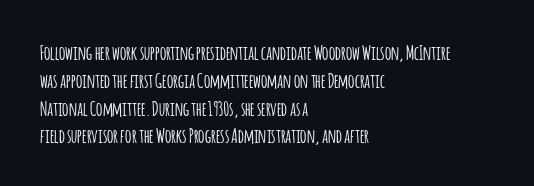
The image shows 20 px text type, upright; set left-aligned, normal line spacing (1.39x), normal letter spacing, not underlined.
